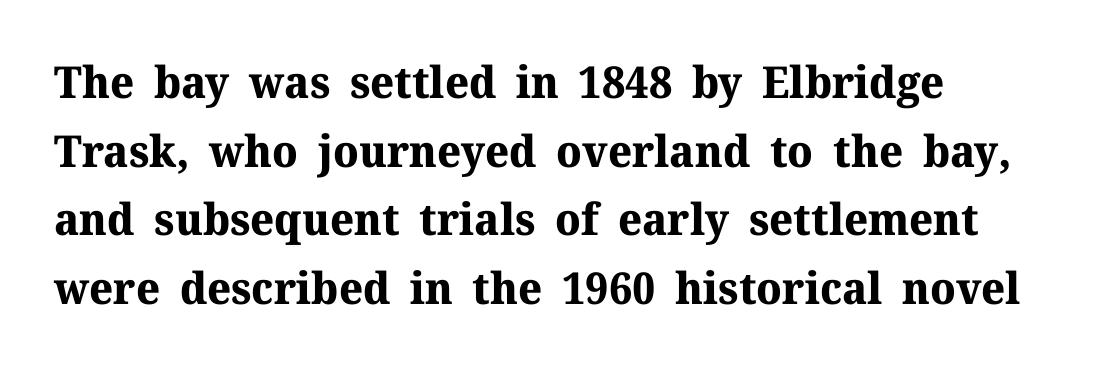
{"serif": "yes", "italic": "no", "bold": "yes", "weight": "bold", "width": "normal", "stroke_contrast": "medium", "x_height": "medium", "monospaced": "no", "underline": "no", "line_spacing": "normal", "line_spacing_ratio": 1.56, "letter_spacing": "normal", "letter_spacing_em": 0.0, "glyph_px": 44}
